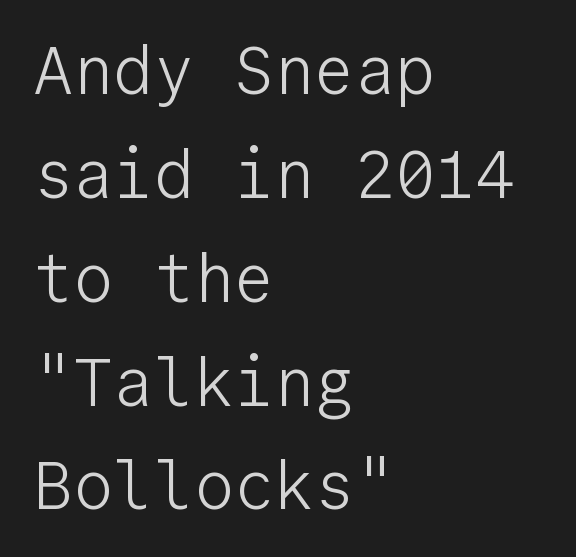
Q: Is the text bold? A: No.
Q: Is the text italic (slanted)? A: No, it is upright.
Q: Is the typeface a serif or a sans-serif typeface? A: Sans-serif.
Q: Is the text underlined? A: No.
Q: How is the paragraph aligned? A: Left-aligned.
Q: Is the spacing between letters normal or unusually wide? A: Normal.
Q: Is the spacing between lines tight, normal or loose? A: Normal.
Q: Width (condensed, normal, or wide)? A: Normal.
Q: Stroke contrast? A: Low.
Q: x-height? A: Medium.
Q: Monospaced? A: Yes.
